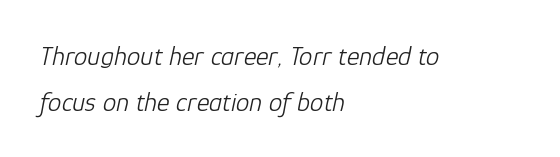
The image shows 27 px text type, italic (leaning right); set left-aligned, normal line spacing (1.69x), normal letter spacing, not underlined.
